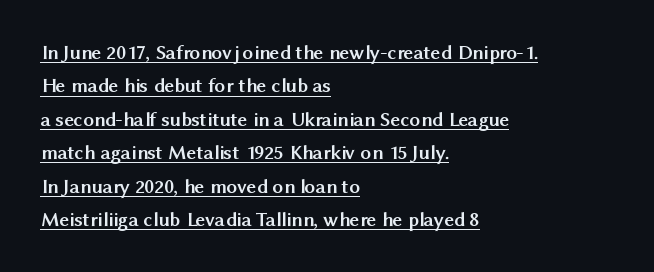
The image shows 21 px bold type, upright; set left-aligned, normal line spacing (1.59x), normal letter spacing, underlined.
